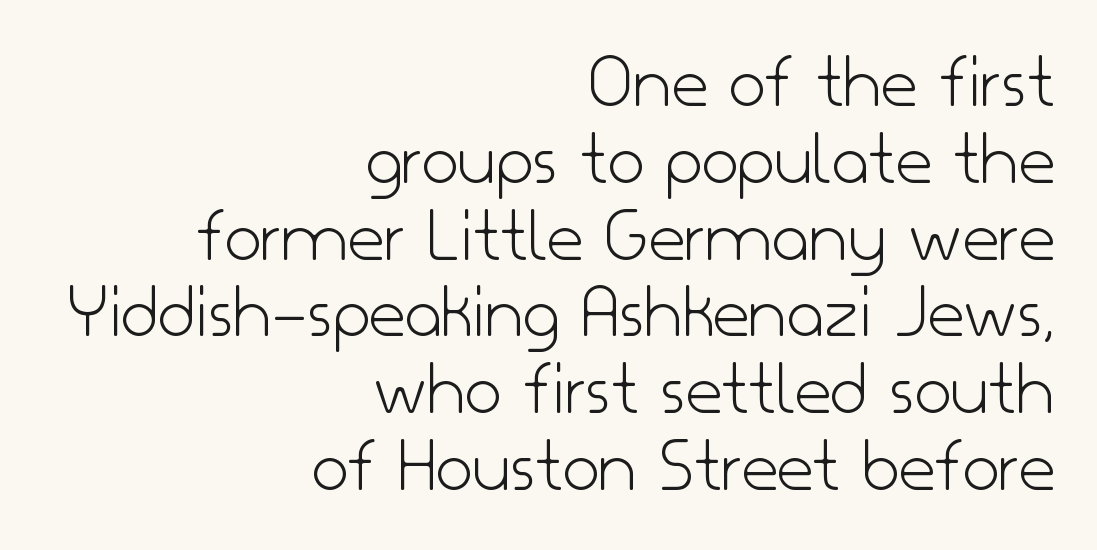
The image shows 80 px light sans-serif type, upright; set right-aligned, tight line spacing (0.96x), normal letter spacing, not underlined; low stroke contrast and a small x-height.
